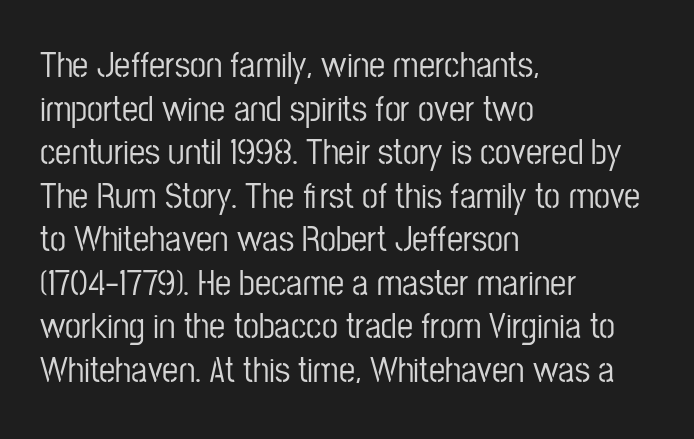
Looks like regular typesetting: each glyph gets only the width it needs. This sample is left-justified, so line endings fall wherever the words run out. The rendering keeps characters at their native spacing. Descenders hang freely into open space. This is the regular roman posture of the typeface.
